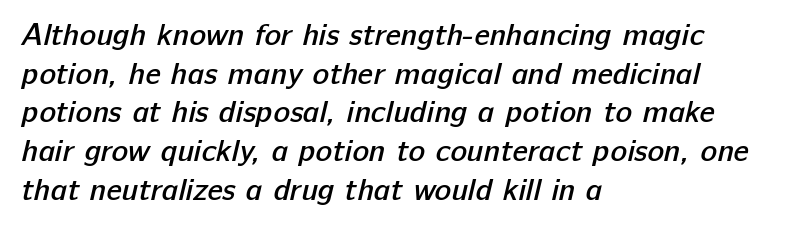
{"serif": "no", "bold": "semi", "weight": "semibold", "width": "normal", "stroke_contrast": "low", "x_height": "medium", "monospaced": "no", "underline": "no", "align": "left", "line_spacing": "normal", "line_spacing_ratio": 1.25, "letter_spacing": "normal", "letter_spacing_em": 0.0, "glyph_px": 31}
